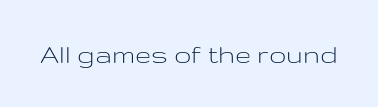
Q: Is the text bold? A: No.
Q: Is the text italic (slanted)? A: No, it is upright.
Q: Is the typeface a serif or a sans-serif typeface? A: Sans-serif.
Q: Is the text underlined? A: No.
Q: Is the spacing between letters normal or unusually wide? A: Normal.
Q: Width (condensed, normal, or wide)? A: Wide.
Q: Stroke contrast? A: Low.
Q: x-height? A: Medium.
Q: Monospaced? A: No.
